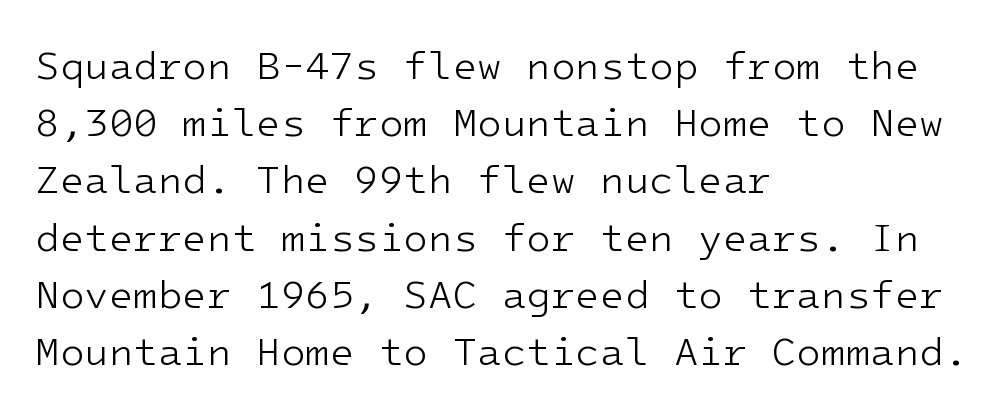
Q: Is the text bold? A: No.
Q: Is the text italic (slanted)? A: No, it is upright.
Q: Is the typeface a serif or a sans-serif typeface? A: Sans-serif.
Q: Is the text underlined? A: No.
Q: How is the paragraph aligned? A: Left-aligned.
Q: Is the spacing between letters normal or unusually wide? A: Normal.
Q: Is the spacing between lines tight, normal or loose? A: Normal.
Q: Width (condensed, normal, or wide)? A: Normal.
Q: Stroke contrast? A: Low.
Q: x-height? A: Medium.
Q: Monospaced? A: Yes.
